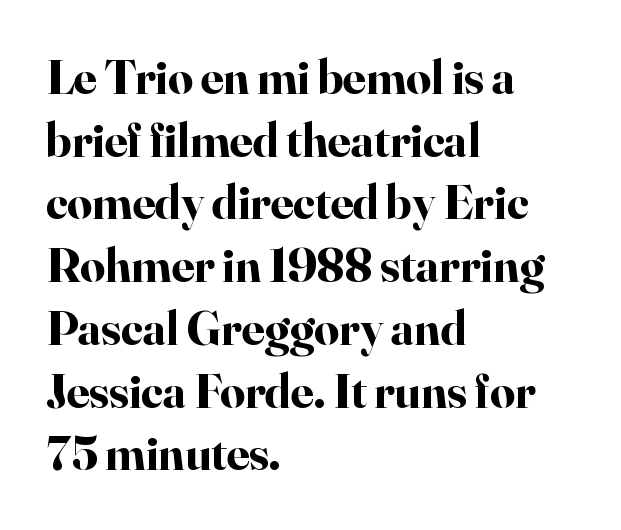
The rendering uses natural spacing where letterforms have individual widths. The face used here is rendered with its standard letterfit. Does the leading feel generous? No, just average. Upright lettering throughout.
